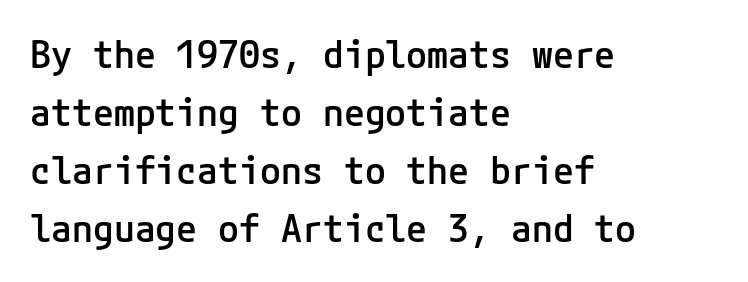
These lines are set flush left with a ragged right edge. The string is rendered with underlining switched off. Moderately thickened strokes mark this as semibold type. What kind of face is this? One without serifs — a sans.
